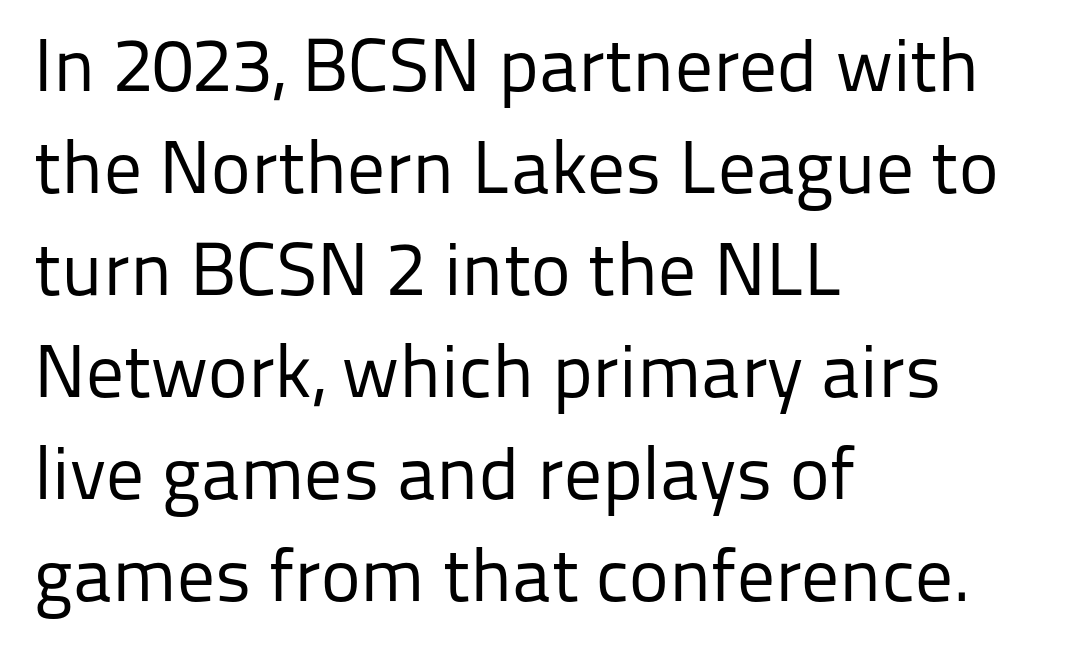
{"serif": "no", "italic": "no", "bold": "no", "weight": "regular", "width": "normal", "stroke_contrast": "low", "x_height": "medium", "monospaced": "no", "underline": "no", "align": "left", "line_spacing": "normal", "line_spacing_ratio": 1.36, "letter_spacing": "normal", "letter_spacing_em": 0.0, "glyph_px": 75}
